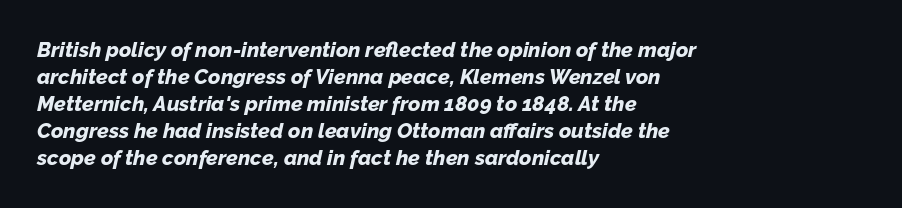
{"italic": "yes", "lean": "right", "slant_degrees": 12, "bold": "yes", "underline": "no", "align": "left", "line_spacing": "normal", "line_spacing_ratio": 1.29, "letter_spacing": "normal", "letter_spacing_em": 0.0, "glyph_px": 21}
